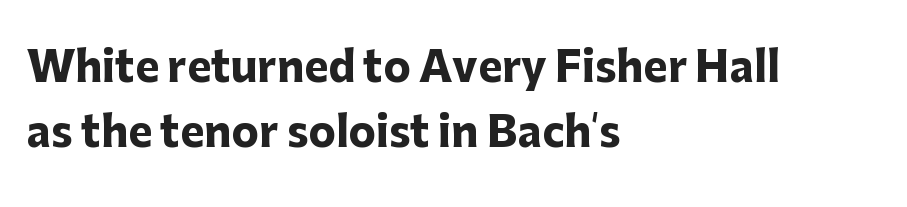
The image shows 41 px heavy sans-serif type, upright; set left-aligned, normal line spacing (1.58x), normal letter spacing, not underlined; low stroke contrast and a medium x-height.
